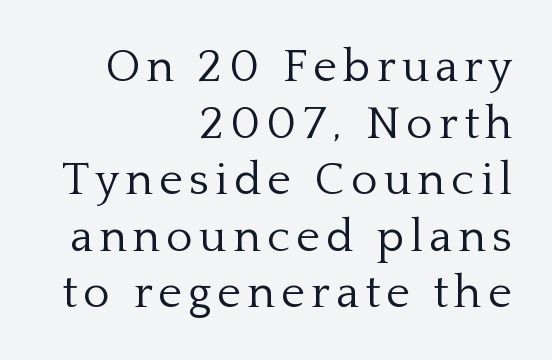
The image shows 46 px light serif type, upright; set right-aligned, line spacing 1.23x, not underlined; low stroke contrast and a medium x-height.
